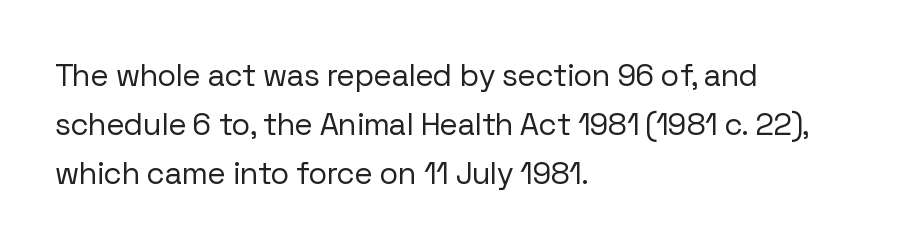
Do the letters lean? They stand straight. Baseline-to-baseline distance is the conventional proportion of letter height. Check where the strokes stop: nothing finishes them off — pure sans. The strip under each line holds only bare page. The typeface has the unassuming heft of standard copy or less.
